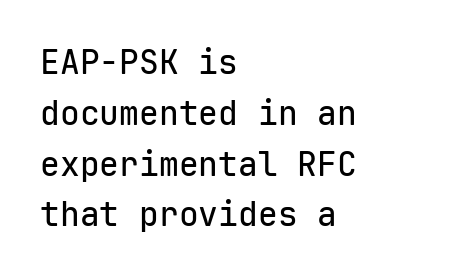
Q: Is the text italic (slanted)? A: No, it is upright.
Q: Is the typeface a serif or a sans-serif typeface? A: Sans-serif.
Q: Is the text underlined? A: No.
Q: How is the paragraph aligned? A: Left-aligned.
Q: Is the spacing between letters normal or unusually wide? A: Normal.
Q: Is the spacing between lines tight, normal or loose? A: Normal.
Q: Width (condensed, normal, or wide)? A: Normal.
Q: Stroke contrast? A: Low.
Q: x-height? A: Medium.
Q: Monospaced? A: Yes.
